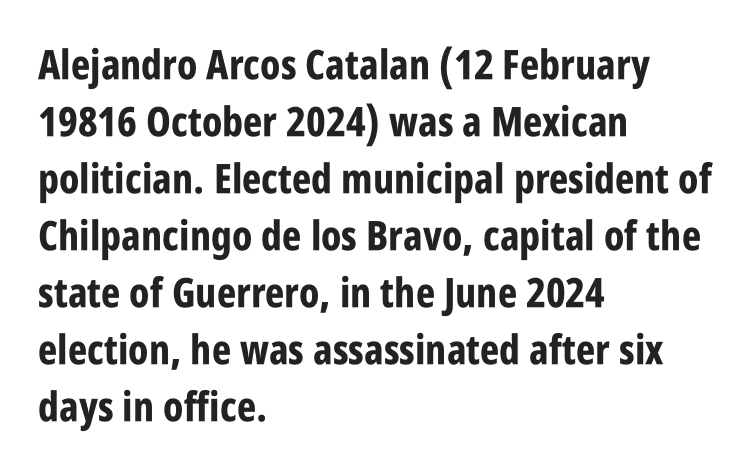
Q: Is the text bold? A: Yes.
Q: Is the text italic (slanted)? A: No, it is upright.
Q: Is the typeface a serif or a sans-serif typeface? A: Sans-serif.
Q: Is the text underlined? A: No.
Q: How is the paragraph aligned? A: Left-aligned.
Q: Is the spacing between letters normal or unusually wide? A: Normal.
Q: Is the spacing between lines tight, normal or loose? A: Normal.
Q: Width (condensed, normal, or wide)? A: Condensed.
Q: Stroke contrast? A: Low.
Q: x-height? A: Large.
Q: Monospaced? A: No.
